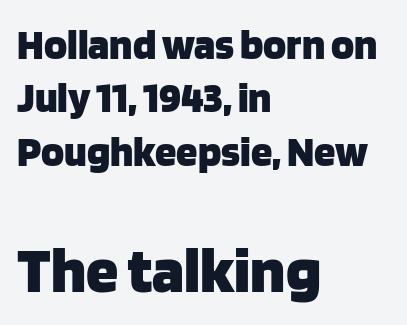
{"serif": "no", "italic": "no", "bold": "yes", "weight": "heavy", "width": "normal", "stroke_contrast": "low", "x_height": "large", "monospaced": "no", "underline": "no", "align": "left", "line_spacing_ratio": 1.24, "letter_spacing": "normal", "letter_spacing_em": 0.0, "larger_block": "second", "size_ratio": 1.51, "glyph_px": 65}
